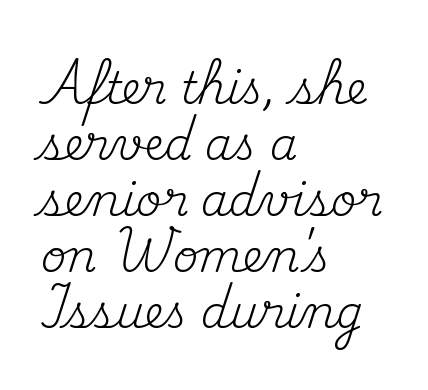
This rendering uses left alignment, leaving the right contour irregular. The specimen omits any rule beneath the text block's lines. A serif font was chosen for this passage. Unbolded letterforms with no extra heft. The letterforms sit shoulder to shoulder at normal distance.
